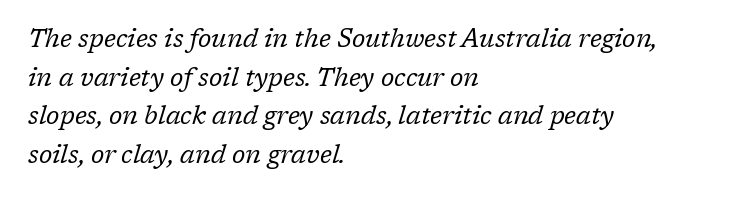
Students, observe: this is what conventionally led text looks like. Inter-character spacing is left at the font's built-in metrics. The lines are quadded left. The words here are not underlined. Stem width sits at or under what a default text font uses. Is the type slanted? Yes — the strokes lean at a clear angle.
